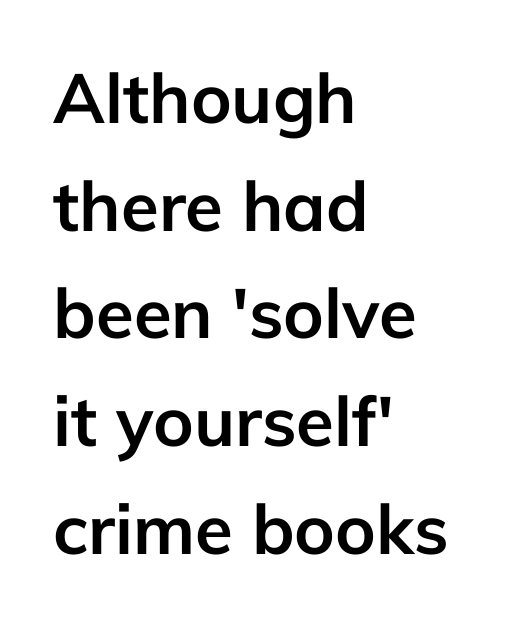
Q: Is the text bold? A: Yes.
Q: Is the text italic (slanted)? A: No, it is upright.
Q: Is the typeface a serif or a sans-serif typeface? A: Sans-serif.
Q: Is the text underlined? A: No.
Q: How is the paragraph aligned? A: Left-aligned.
Q: Is the spacing between letters normal or unusually wide? A: Normal.
Q: Is the spacing between lines tight, normal or loose? A: Normal.
Q: Width (condensed, normal, or wide)? A: Normal.
Q: Stroke contrast? A: Low.
Q: x-height? A: Medium.
Q: Monospaced? A: No.
